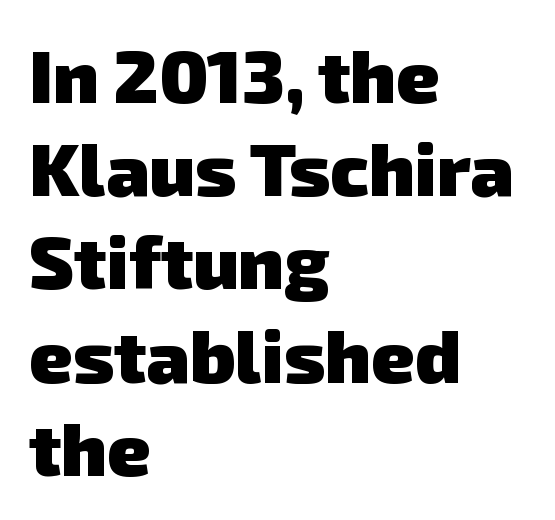
{"serif": "no", "bold": "yes", "weight": "heavy", "width": "normal", "stroke_contrast": "low", "x_height": "medium", "monospaced": "no", "underline": "no", "align": "left", "line_spacing": "normal", "line_spacing_ratio": 1.26, "letter_spacing": "normal", "letter_spacing_em": 0.0, "glyph_px": 74}
